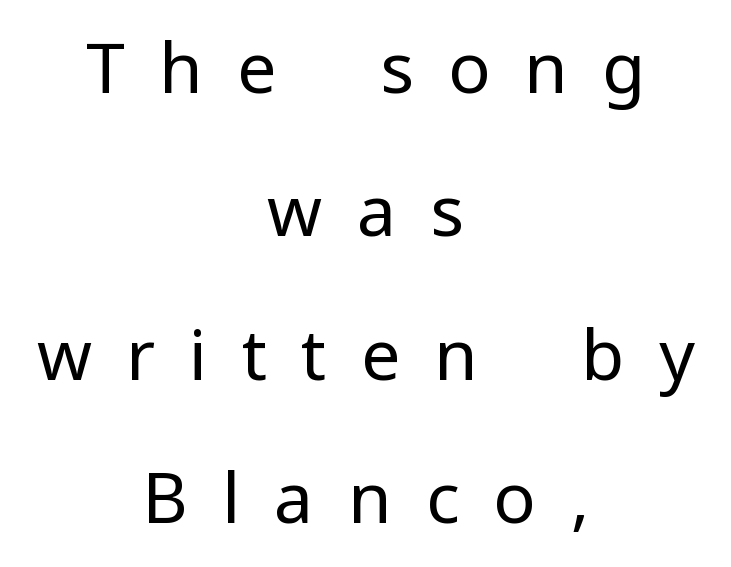
Q: Is the text bold? A: No.
Q: Is the text italic (slanted)? A: No, it is upright.
Q: Is the typeface a serif or a sans-serif typeface? A: Sans-serif.
Q: Is the text underlined? A: No.
Q: How is the paragraph aligned? A: Centered.
Q: Is the spacing between letters normal or unusually wide? A: Unusually wide.
Q: Is the spacing between lines tight, normal or loose? A: Loose.
Q: Width (condensed, normal, or wide)? A: Normal.
Q: Stroke contrast? A: Low.
Q: x-height? A: Medium.
Q: Monospaced? A: No.
